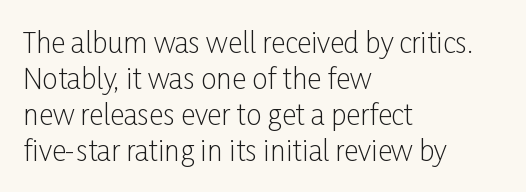
The image shows 28 px light, condensed sans-serif type, upright; set left-aligned, normal line spacing (1.28x), normal letter spacing, not underlined; low stroke contrast and a medium x-height.
